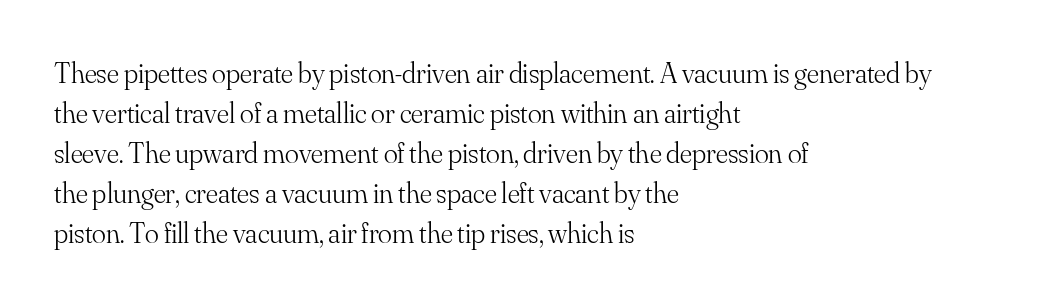
The image shows 29 px light serif type, upright; set left-aligned, normal line spacing (1.38x), normal letter spacing, not underlined; medium stroke contrast and a small x-height.
